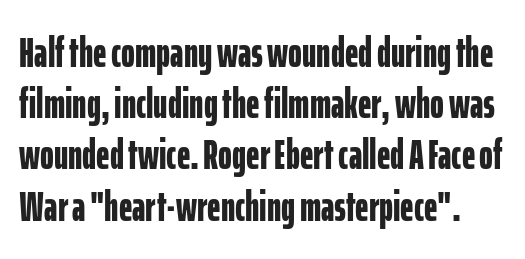
The image shows 42 px bold, condensed sans-serif type, upright; set line spacing 1.22x, normal letter spacing, not underlined; low stroke contrast and a medium x-height.
